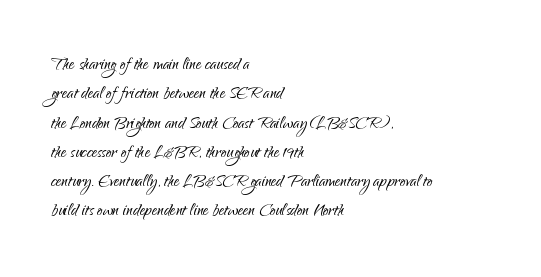
{"bold": "no", "underline": "no", "align": "left", "line_spacing": "normal", "line_spacing_ratio": 1.33, "letter_spacing": "normal", "letter_spacing_em": 0.0, "glyph_px": 22}
